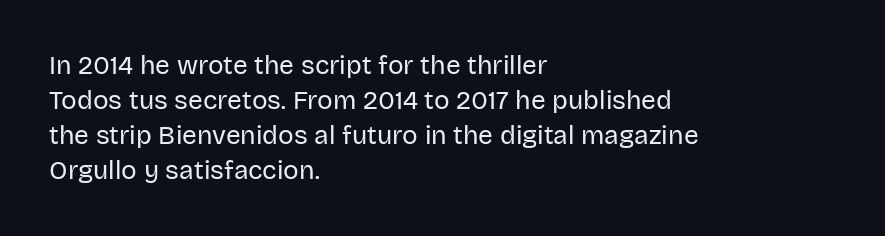
{"italic": "no", "bold": "no", "underline": "no", "align": "left", "line_spacing": "normal", "line_spacing_ratio": 1.34, "letter_spacing": "normal", "letter_spacing_em": 0.0, "glyph_px": 26}
